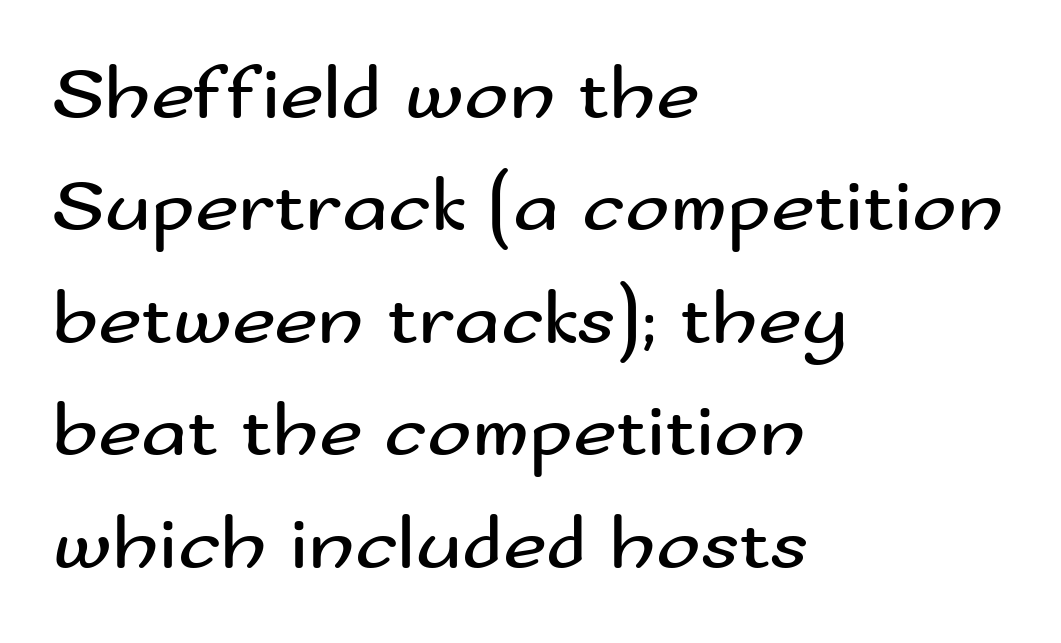
The image shows 75 px regular-weight, wide sans-serif type, upright; set left-aligned, normal line spacing (1.5x), normal letter spacing, not underlined; medium stroke contrast and a small x-height.
